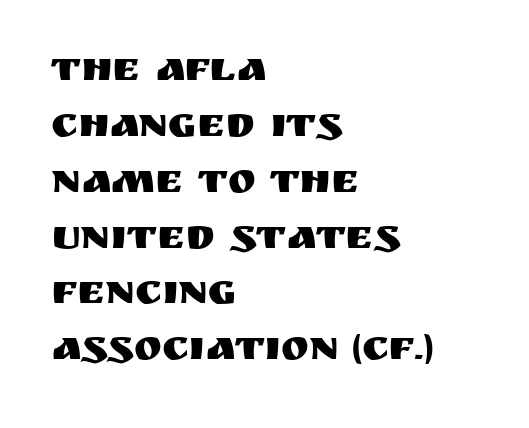
The glyphs are unaccompanied by any horizontal stroke below them. The rendering uses a moderate line-height, typical for paragraphs. Are there feet on the stems? There aren't — it's a sans. Observe the ordinary spacing: letters are neighbours, not strangers.
